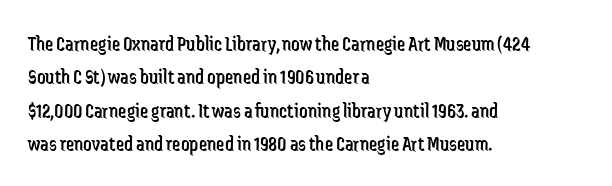
How would I describe the line gaps? Plain and ordinary. Weight: in the light-to-regular range. The type is set solid horizontally, with unmodified tracking. The lines are quadded left.
